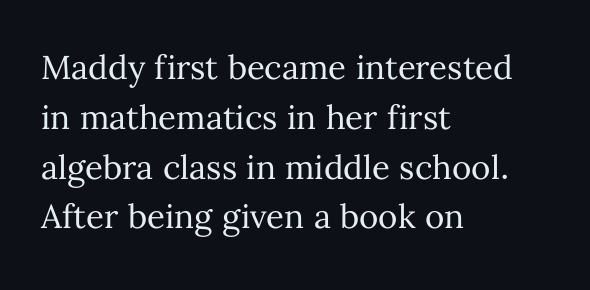
{"italic": "no", "bold": "no", "weight": "regular", "width": "normal", "stroke_contrast": "medium", "x_height": "medium", "monospaced": "no", "underline": "no", "align": "left", "line_spacing": "normal", "line_spacing_ratio": 1.51, "letter_spacing": "normal", "letter_spacing_em": 0.0, "glyph_px": 33}
